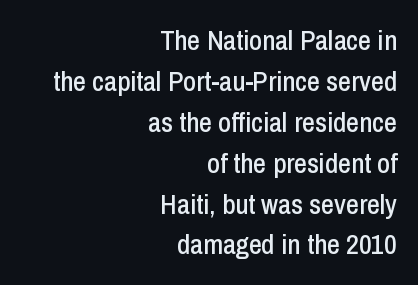
Classification — sans serif. Here the glyphs are tracked normally, forming tight word shapes. Do the characters align in a grid? No, the font is proportional. Italic: no, the glyphs are upright roman.
